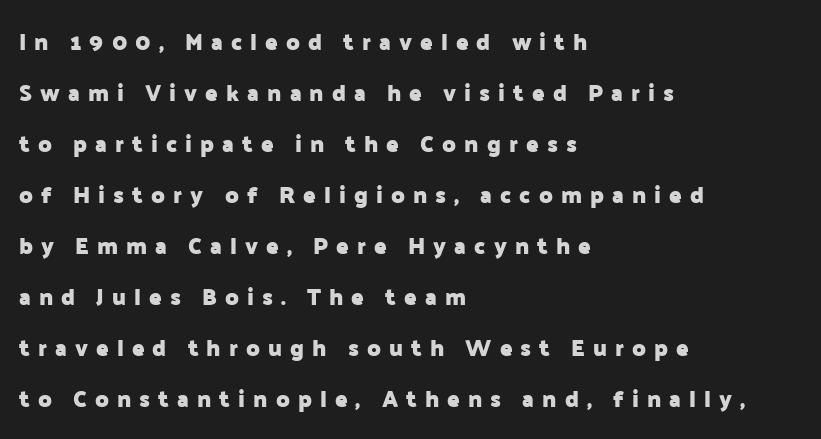
Q: Is the text bold? A: Yes.
Q: Is the text italic (slanted)? A: No, it is upright.
Q: Is the text underlined? A: No.
Q: How is the paragraph aligned? A: Left-aligned.
Q: Is the spacing between letters normal or unusually wide? A: Unusually wide.
Q: Is the spacing between lines tight, normal or loose? A: Loose.
